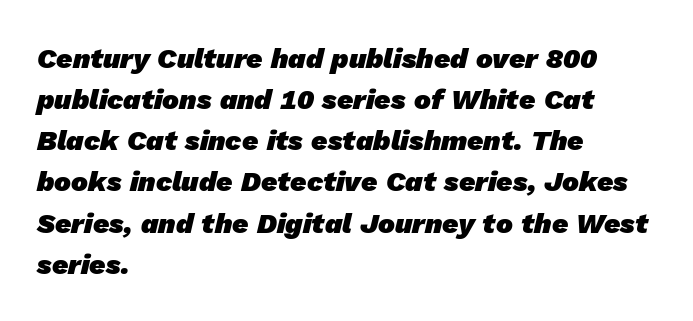
{"serif": "no", "bold": "yes", "weight": "heavy", "width": "normal", "stroke_contrast": "low", "x_height": "medium", "monospaced": "no", "underline": "no", "align": "left", "line_spacing": "normal", "line_spacing_ratio": 1.47, "letter_spacing": "normal", "letter_spacing_em": 0.0, "glyph_px": 28}
